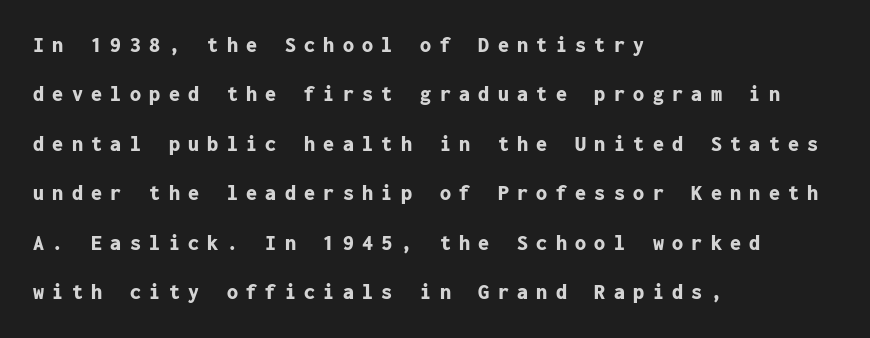
Q: Is the text bold? A: Yes.
Q: Is the text italic (slanted)? A: No, it is upright.
Q: Is the text underlined? A: No.
Q: How is the paragraph aligned? A: Left-aligned.
Q: Is the spacing between letters normal or unusually wide? A: Unusually wide.
Q: Is the spacing between lines tight, normal or loose? A: Loose.
